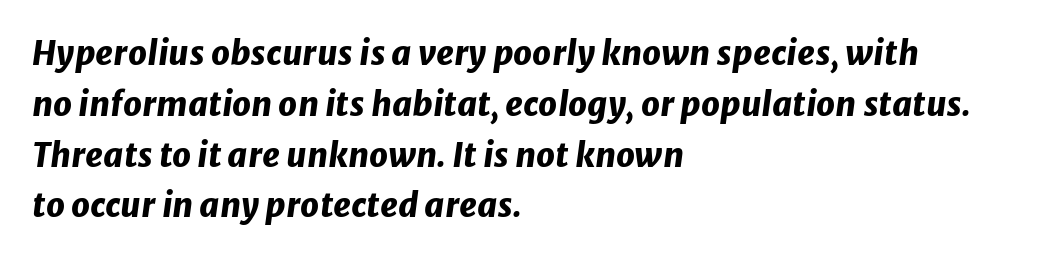
The image shows 33 px heavy type, italic (leaning right); set left-aligned, normal line spacing (1.54x), normal letter spacing, not underlined; low stroke contrast and a medium x-height.
